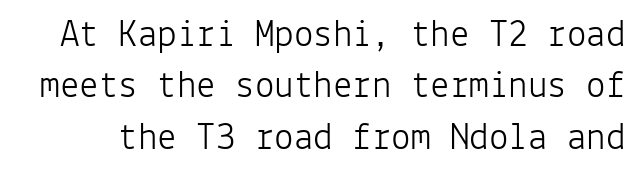
The image shows 39 px light sans-serif type, upright, monospaced; set normal line spacing (1.32x), normal letter spacing, not underlined; low stroke contrast and a medium x-height.
